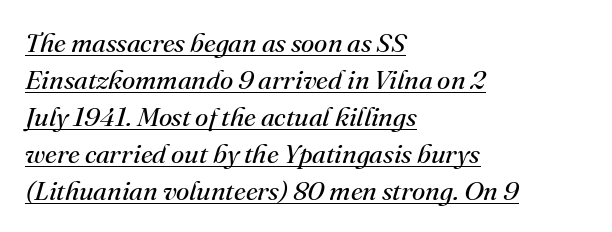
Compared with typical body copy, the letter spacing here is the same. This is not heavy type; no bold has been used. Underline: present. Line beginnings align vertically; line endings do not. What's the leading like? Ordinary, nothing unusual. Looking at the ascenders, they clearly lean.
